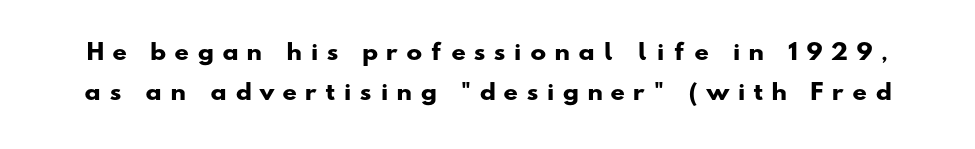
The image shows 21 px bold type; set loose line spacing (1.9x), unusually wide letter spacing (+0.44 em), not underlined.
